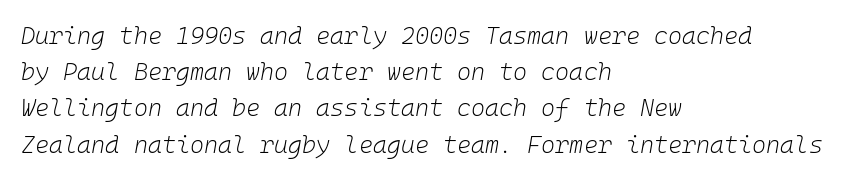
Q: Is the text bold? A: No.
Q: Is the text italic (slanted)? A: Yes, it leans right by about 10 degrees.
Q: Is the text underlined? A: No.
Q: How is the paragraph aligned? A: Left-aligned.
Q: Is the spacing between letters normal or unusually wide? A: Normal.
Q: Is the spacing between lines tight, normal or loose? A: Normal.
